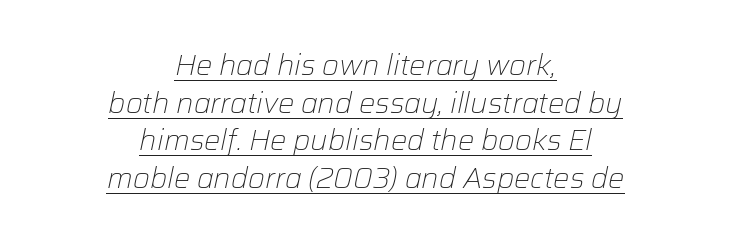
{"italic": "yes", "lean": "right", "slant_degrees": 12, "bold": "no", "weight": "light", "width": "normal", "stroke_contrast": "low", "x_height": "medium", "monospaced": "no", "underline": "yes", "align": "center", "line_spacing": "normal", "line_spacing_ratio": 1.3, "letter_spacing": "normal", "letter_spacing_em": 0.0, "glyph_px": 29}
